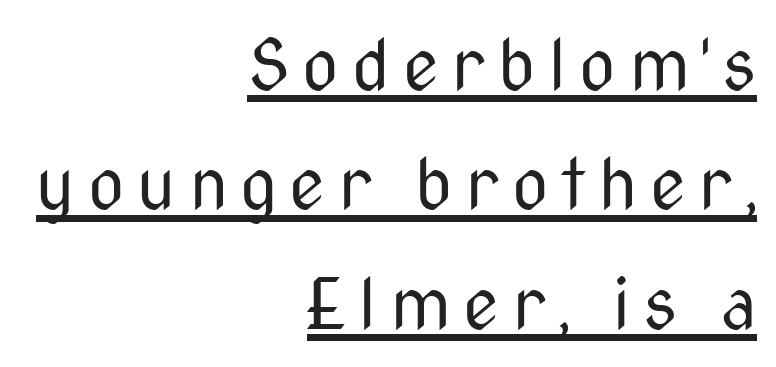
{"serif": "no", "italic": "no", "bold": "no", "weight": "regular", "width": "condensed", "stroke_contrast": "medium", "x_height": "medium", "monospaced": "no", "underline": "yes", "align": "right", "line_spacing": "normal", "line_spacing_ratio": 1.68, "glyph_px": 71}
